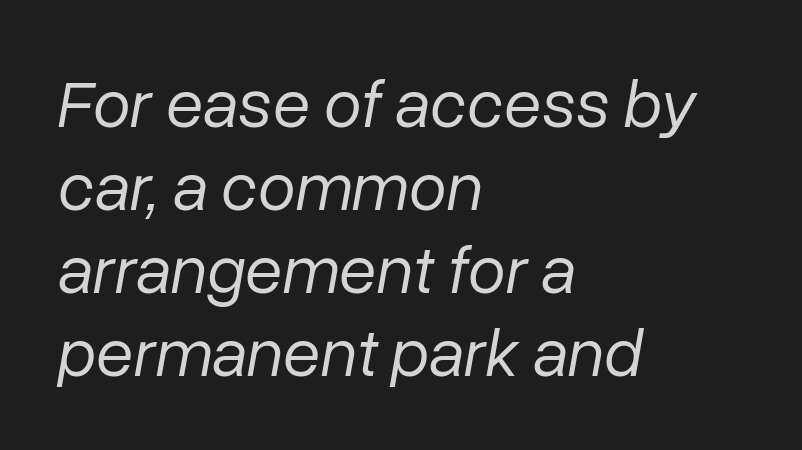
{"italic": "yes", "lean": "right", "slant_degrees": 10, "bold": "no", "weight": "regular", "width": "normal", "stroke_contrast": "low", "x_height": "medium", "monospaced": "no", "underline": "no", "align": "left", "line_spacing_ratio": 1.22, "letter_spacing": "normal", "letter_spacing_em": 0.0, "glyph_px": 68}
